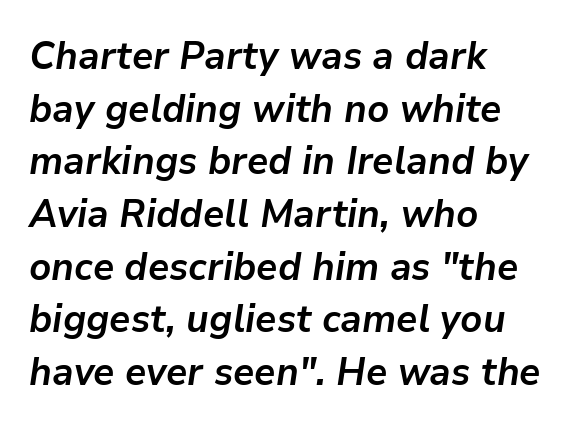
The image shows 39 px semibold type, italic (leaning right); set left-aligned, normal line spacing (1.35x), normal letter spacing, not underlined; low stroke contrast and a medium x-height.
